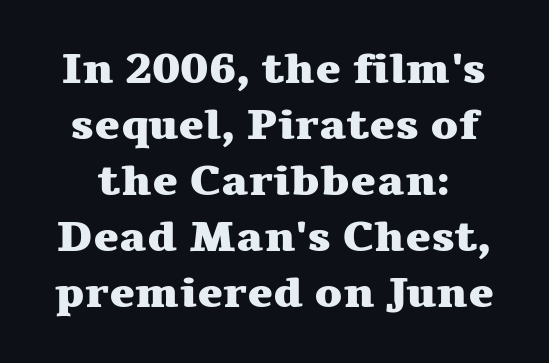
Q: Is the text bold? A: Yes.
Q: Is the text italic (slanted)? A: No, it is upright.
Q: Is the typeface a serif or a sans-serif typeface? A: Serif.
Q: Is the text underlined? A: No.
Q: Is the spacing between letters normal or unusually wide? A: Normal.
Q: Is the spacing between lines tight, normal or loose? A: Normal.
Q: Width (condensed, normal, or wide)? A: Wide.
Q: Stroke contrast? A: Medium.
Q: x-height? A: Medium.
Q: Monospaced? A: No.
